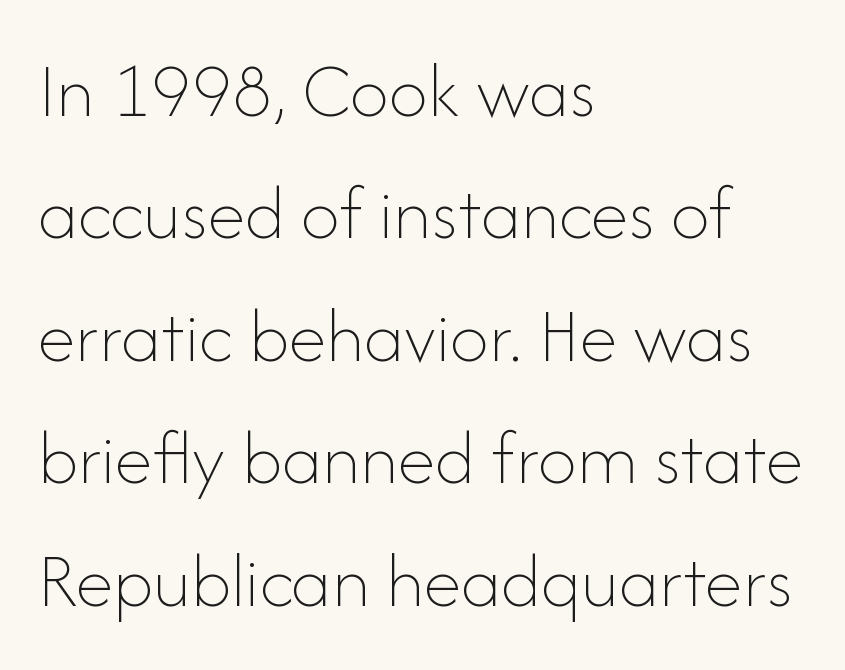
Students, observe: this is what conventionally led text looks like. You can tell it's not italic because the verticals are truly vertical. Note the varied advance widths — an 'i' is clearly narrower than an 'm'. The gap between lines stays unmarked. One-word summary of the alignment: left.
